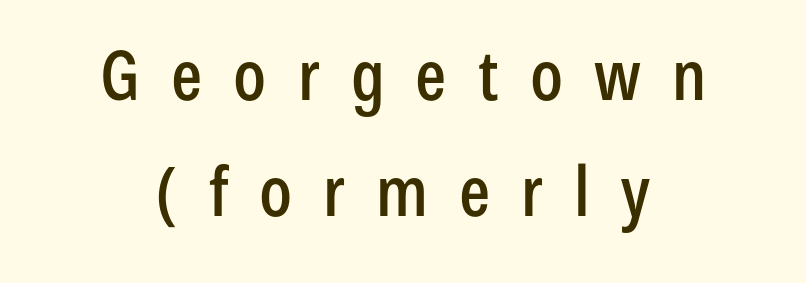
The image shows 69 px condensed sans-serif type, upright; set normal line spacing (1.68x), unusually wide letter spacing (+0.45 em), not underlined; low stroke contrast and a medium x-height.
